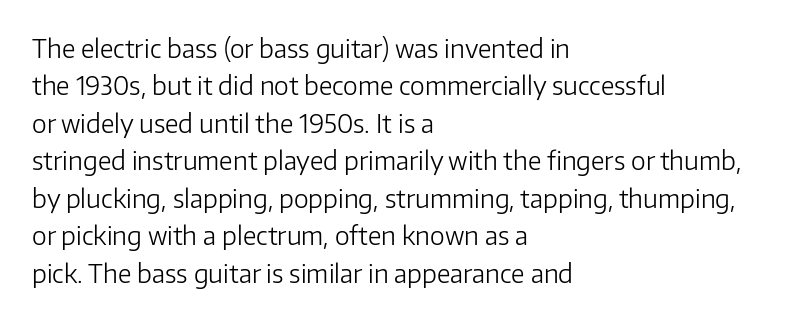
Q: Is the text bold? A: No.
Q: Is the text italic (slanted)? A: No, it is upright.
Q: Is the text underlined? A: No.
Q: How is the paragraph aligned? A: Left-aligned.
Q: Is the spacing between letters normal or unusually wide? A: Normal.
Q: Is the spacing between lines tight, normal or loose? A: Normal.
